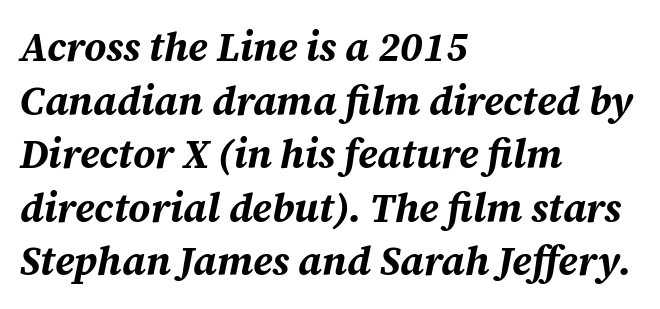
{"italic": "yes", "lean": "right", "slant_degrees": 12, "bold": "yes", "weight": "bold", "width": "normal", "stroke_contrast": "medium", "x_height": "medium", "monospaced": "no", "underline": "no", "align": "left", "line_spacing": "normal", "line_spacing_ratio": 1.34, "letter_spacing": "normal", "letter_spacing_em": 0.0, "glyph_px": 40}
